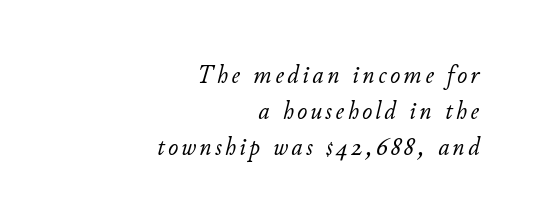
Q: Is the text bold? A: No.
Q: Is the text italic (slanted)? A: Yes, it leans right by about 11 degrees.
Q: Is the text underlined? A: No.
Q: How is the paragraph aligned? A: Right-aligned.
Q: Is the spacing between lines tight, normal or loose? A: Normal.
